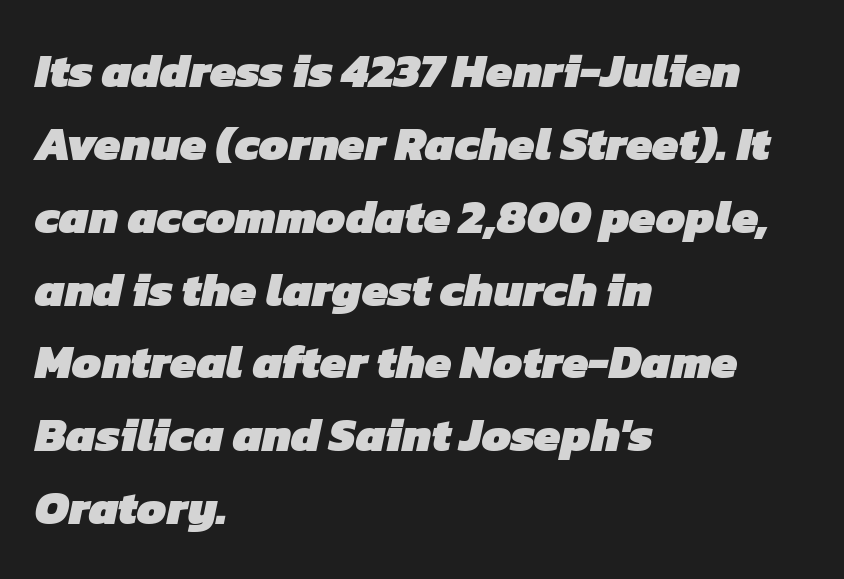
Examine the stroke ends and you'll find no serifs. Each row of text sits above clean, open space. The rag falls on the right side of this text block. Is the letter spacing exaggerated? No — it looks like the ordinary default.
